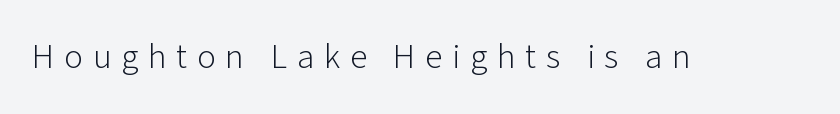
The image shows 35 px light sans-serif type, upright; set unusually wide letter spacing (+0.28 em), not underlined; low stroke contrast and a medium x-height.
